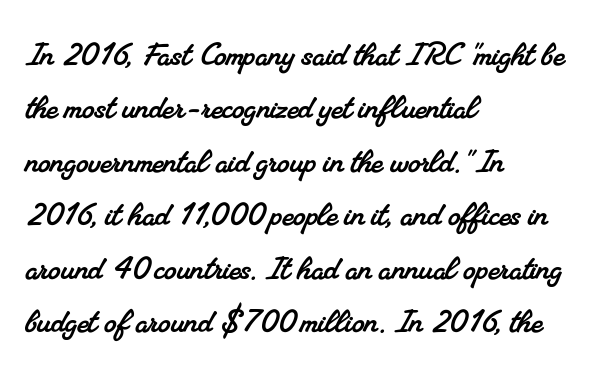
{"serif": "yes", "width": "normal", "stroke_contrast": "medium", "x_height": "small", "monospaced": "no", "underline": "no", "align": "left", "line_spacing": "normal", "line_spacing_ratio": 1.37, "letter_spacing": "normal", "letter_spacing_em": 0.0, "glyph_px": 39}
